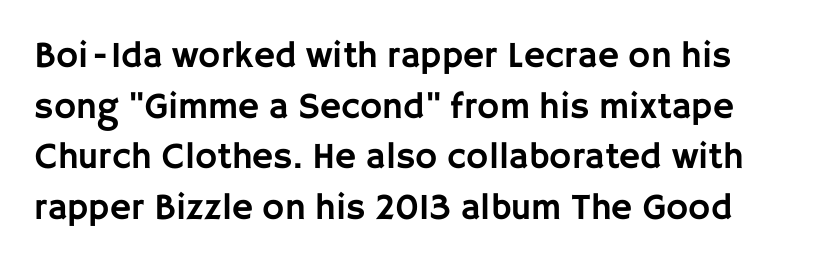
Varying glyph widths throughout — classic text-font behaviour. Look at the bottom of the vertical strokes: they stop flat, with no serifs. The gap between lines stays unmarked. Posture: vertical. Standard letterfit; no display-style spreading of the glyphs. Leading matches the norm, producing a regular column.
